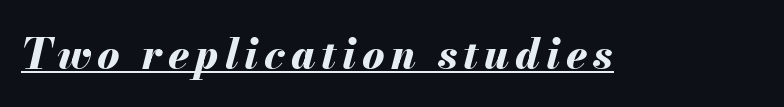
Q: Is the text bold? A: Yes.
Q: Is the text italic (slanted)? A: Yes, it leans right by about 13 degrees.
Q: Is the text underlined? A: Yes.
Q: Width (condensed, normal, or wide)? A: Normal.
Q: Stroke contrast? A: Medium.
Q: x-height? A: Small.
Q: Monospaced? A: No.
